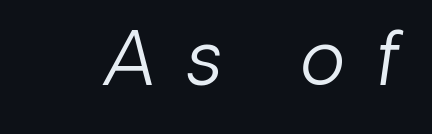
Q: Is the text bold? A: No.
Q: Is the text italic (slanted)? A: Yes, it leans right by about 8 degrees.
Q: Is the text underlined? A: No.
Q: Is the spacing between letters normal or unusually wide? A: Unusually wide.
Q: Width (condensed, normal, or wide)? A: Normal.
Q: Stroke contrast? A: Low.
Q: x-height? A: Medium.
Q: Monospaced? A: No.
